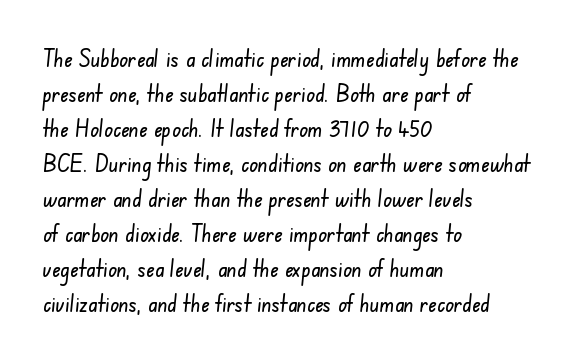
The image shows 23 px text type; set left-aligned, normal line spacing (1.52x), normal letter spacing, not underlined.
